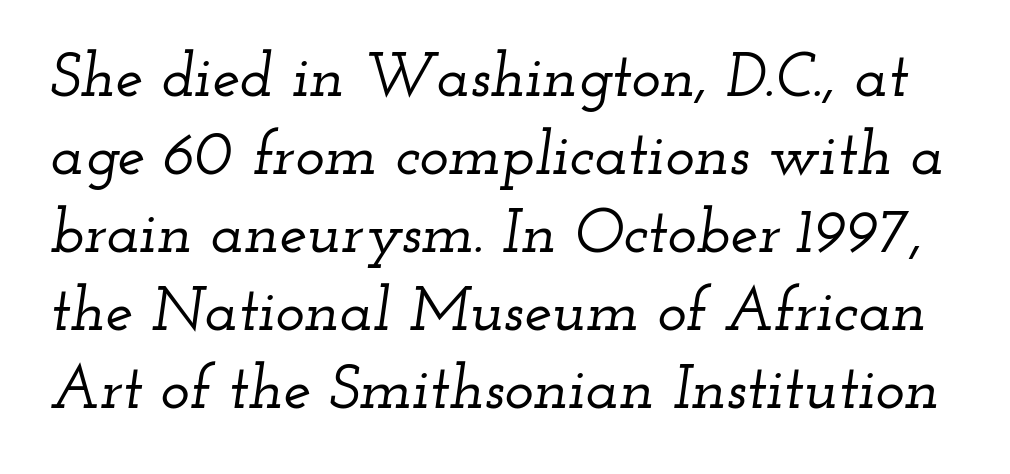
You could not count columns in this text — the font is proportionally spaced. Vertical spacing — default. You could call the tracking neutral — neither tight nor loose. Check where the strokes stop: tiny serifs finish them off.
